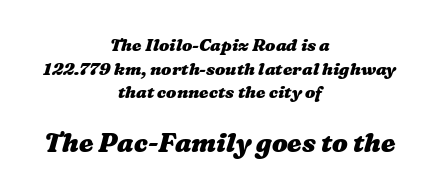
Typesetter's note — lower block bumped up in size, upper block left smaller. Regarding leading, the lines here are spaced in the standard way. Standard letterfit; no display-style spreading of the glyphs. Is the block centered? Yes — each line is placed symmetrically about the middle. In terms of weight, the rendering is a true, heavy bold.
